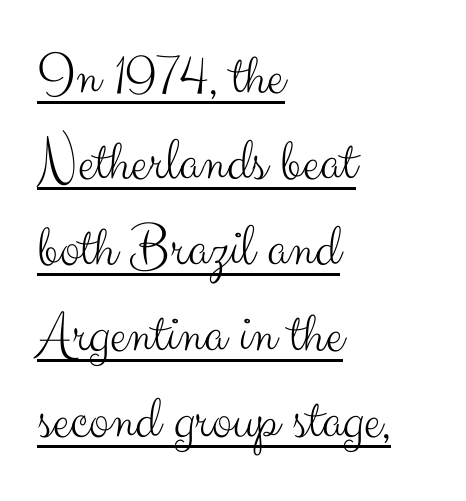
{"serif": "no", "bold": "no", "weight": "light", "width": "normal", "stroke_contrast": "medium", "x_height": "small", "monospaced": "no", "underline": "yes", "align": "left", "line_spacing": "normal", "line_spacing_ratio": 1.41, "letter_spacing": "normal", "letter_spacing_em": 0.0, "glyph_px": 61}
